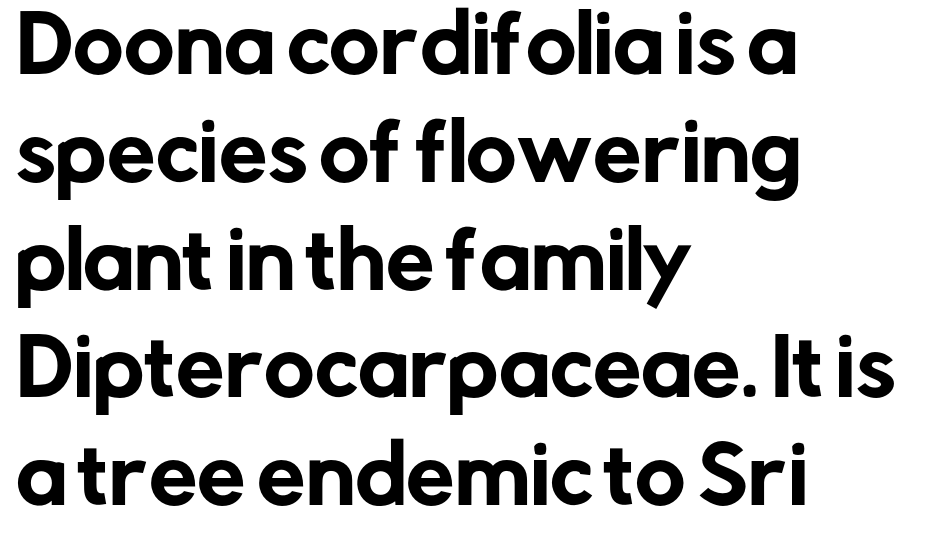
The space between consecutive lines is moderate. The passage shown is not underscored anywhere. The face used here is a sans, in the tradition of grotesques and geometrics. Observe the ordinary spacing: letters are neighbours, not strangers. The lettering stays uniformly vertical, giving the passage a roman look.
